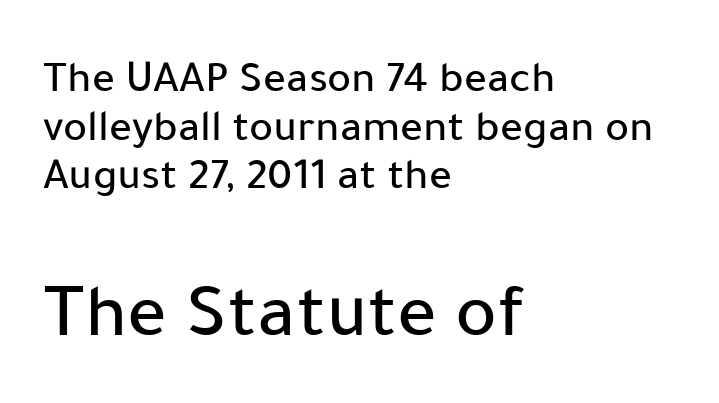
{"serif": "no", "italic": "no", "width": "normal", "stroke_contrast": "low", "x_height": "medium", "monospaced": "no", "underline": "no", "align": "left", "line_spacing": "tight", "line_spacing_ratio": 1.08, "letter_spacing": "normal", "letter_spacing_em": 0.0, "larger_block": "second", "size_ratio": 1.73, "glyph_px": 78}
